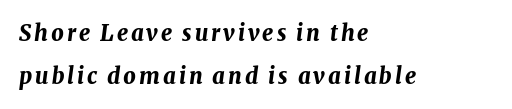
Tall strokes in this sample are angled rather than plumb. Leading: increased. A full-strength bold gives these letters their thick strokes. Leftover space on each line is placed entirely after the last word. Only glyphs here, with clear space below each row.
